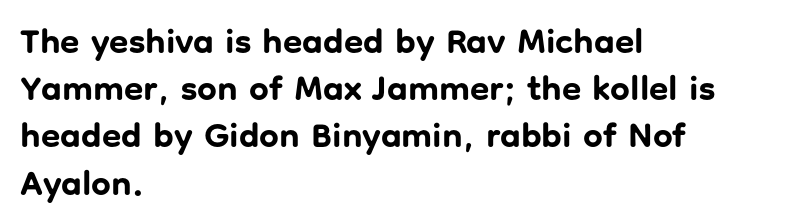
Proportional: the letters do not fall into vertical columns. The designer went with a sans here, leaving each stem footless. The leading is moderate, giving the passage an even texture. Ordinary non-slanted type is in use.
